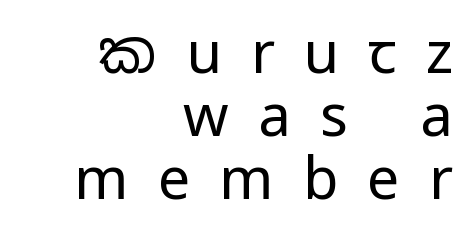
{"serif": "no", "italic": "no", "bold": "no", "weight": "regular", "width": "normal", "stroke_contrast": "low", "x_height": "medium", "monospaced": "no", "underline": "no", "align": "right", "line_spacing": "tight", "line_spacing_ratio": 1.09, "letter_spacing": "wide", "letter_spacing_em": 0.5, "glyph_px": 58}
